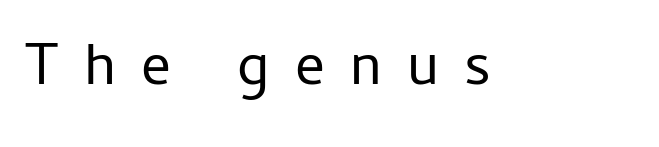
The image shows 59 px regular-weight sans-serif type, upright; set unusually wide letter spacing (+0.43 em), not underlined; low stroke contrast and a medium x-height.
